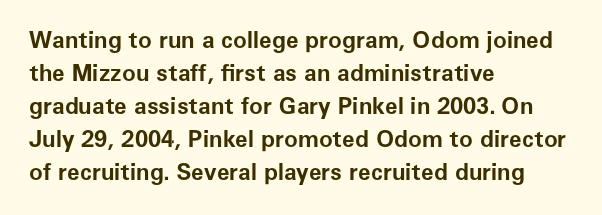
Q: Is the text bold? A: Yes.
Q: Is the text italic (slanted)? A: No, it is upright.
Q: Is the text underlined? A: No.
Q: How is the paragraph aligned? A: Left-aligned.
Q: Is the spacing between letters normal or unusually wide? A: Normal.
Q: Is the spacing between lines tight, normal or loose? A: Normal.
